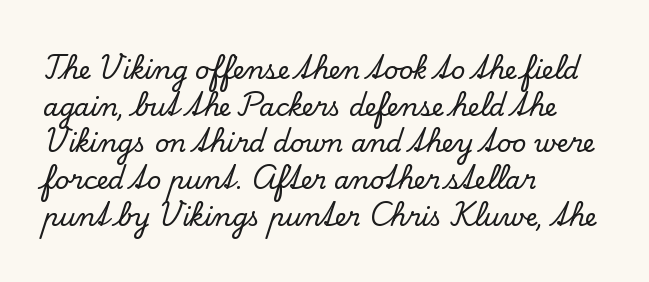
{"underline": "no", "align": "left", "line_spacing": "normal", "line_spacing_ratio": 1.47, "letter_spacing": "normal", "letter_spacing_em": 0.0, "glyph_px": 25}
